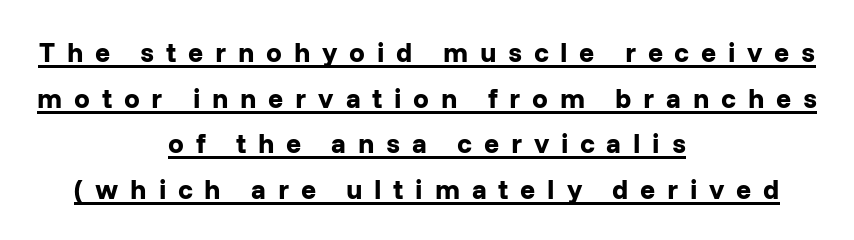
Note the varied advance widths — an 'i' is clearly narrower than an 'm'. Unlike a traditional serif, this face leaves its strokes unadorned. Decoration check: the copy is underlined. The passage shown stacks its lines at a standard gap. The letters stand straight up with perfectly vertical stems.
